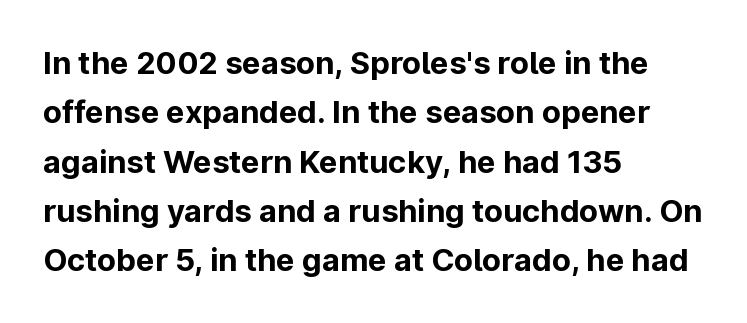
Emphasis by weight is at full strength: bold. The specimen reads as upright at a glance. Short note: letters normally spaced. The rendering uses natural spacing where letterforms have individual widths.
